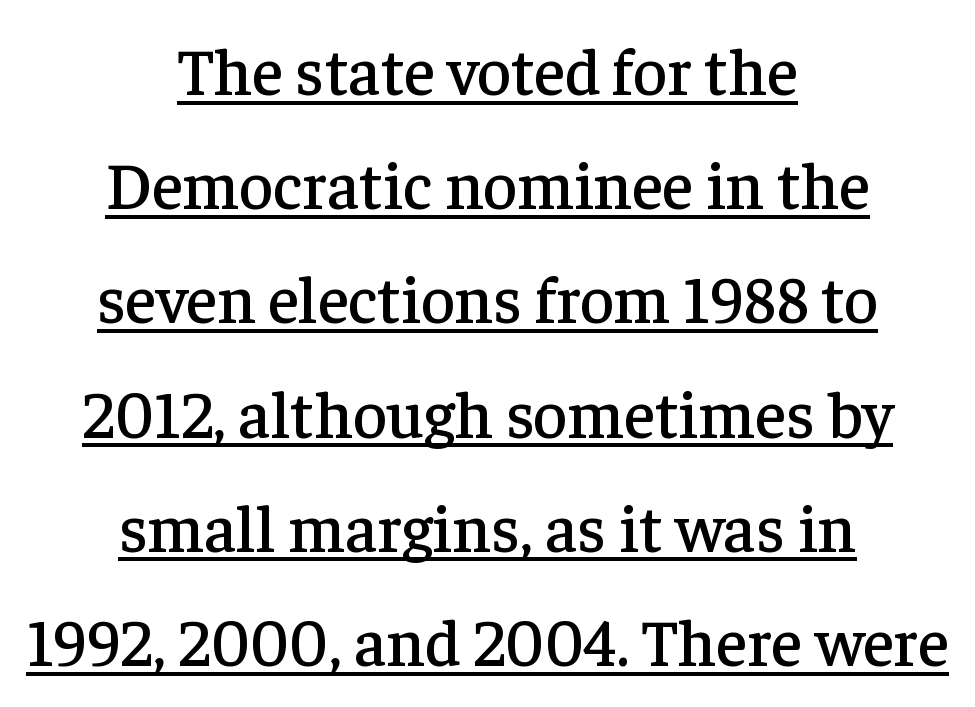
Q: Is the text italic (slanted)? A: No, it is upright.
Q: Is the typeface a serif or a sans-serif typeface? A: Serif.
Q: Is the text underlined? A: Yes.
Q: How is the paragraph aligned? A: Centered.
Q: Is the spacing between letters normal or unusually wide? A: Normal.
Q: Width (condensed, normal, or wide)? A: Normal.
Q: Stroke contrast? A: Low.
Q: x-height? A: Medium.
Q: Monospaced? A: No.
